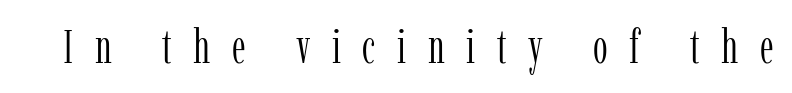
Q: Is the text bold? A: No.
Q: Is the text italic (slanted)? A: No, it is upright.
Q: Is the typeface a serif or a sans-serif typeface? A: Serif.
Q: Is the text underlined? A: No.
Q: Is the spacing between letters normal or unusually wide? A: Unusually wide.
Q: Width (condensed, normal, or wide)? A: Condensed.
Q: Stroke contrast? A: Low.
Q: x-height? A: Medium.
Q: Monospaced? A: No.
